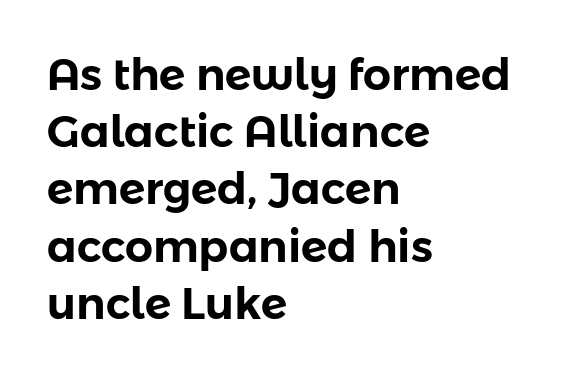
{"serif": "no", "italic": "no", "width": "normal", "stroke_contrast": "low", "x_height": "medium", "monospaced": "no", "underline": "no", "align": "left", "line_spacing": "normal", "line_spacing_ratio": 1.3, "letter_spacing": "normal", "letter_spacing_em": 0.0, "glyph_px": 44}
